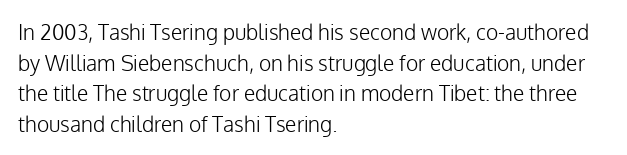
{"italic": "no", "bold": "no", "underline": "no", "align": "left", "line_spacing": "normal", "line_spacing_ratio": 1.46, "letter_spacing": "normal", "letter_spacing_em": 0.0, "glyph_px": 21}
